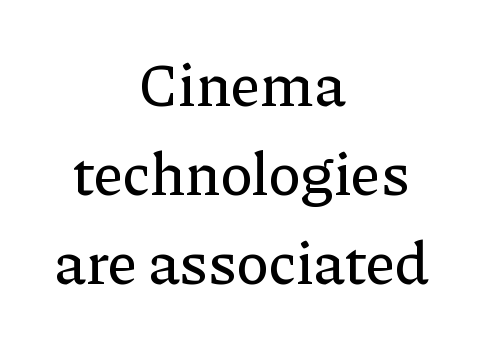
The image shows 61 px serif type, upright; set centered, normal line spacing (1.46x), normal letter spacing, not underlined; low stroke contrast and a medium x-height.
